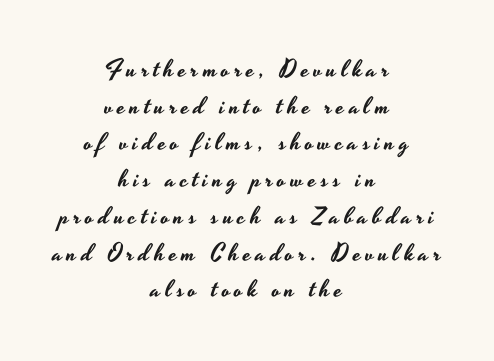
The words here are not underlined. A centered setting, common on invitations and titles, is used for this passage. Line spacing here is normal. The type is letterspaced generously, with wide tracking.
